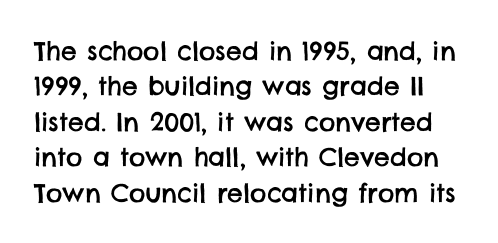
Q: Is the text underlined? A: No.
Q: Is the spacing between letters normal or unusually wide? A: Normal.
Q: Is the spacing between lines tight, normal or loose? A: Normal.
